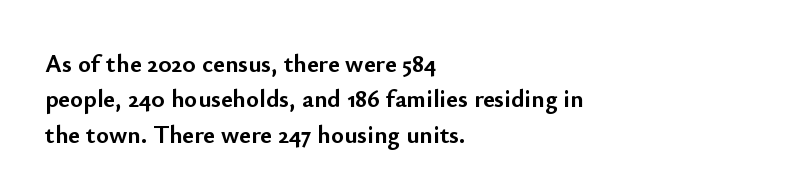
Q: Is the text bold? A: Yes.
Q: Is the text italic (slanted)? A: No, it is upright.
Q: Is the text underlined? A: No.
Q: How is the paragraph aligned? A: Left-aligned.
Q: Is the spacing between letters normal or unusually wide? A: Normal.
Q: Is the spacing between lines tight, normal or loose? A: Normal.
